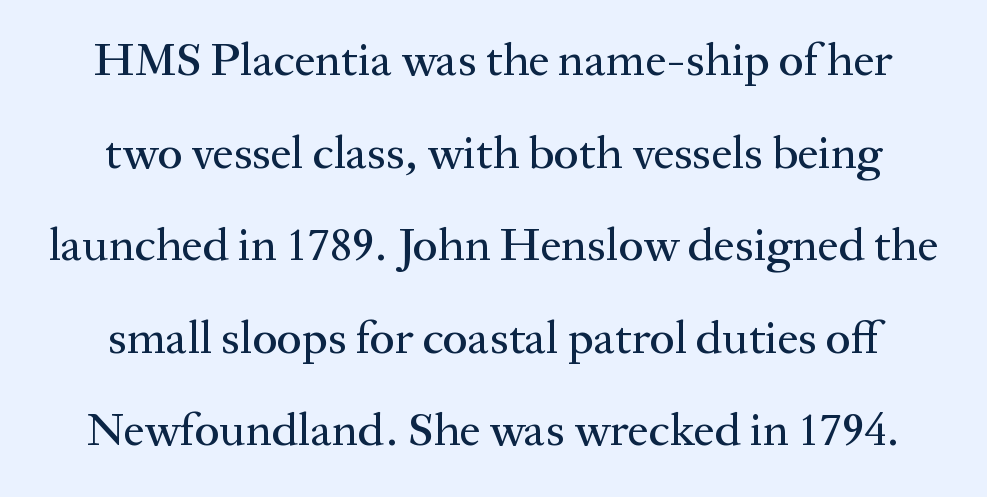
Q: Is the text italic (slanted)? A: No, it is upright.
Q: Is the typeface a serif or a sans-serif typeface? A: Serif.
Q: Is the text underlined? A: No.
Q: Is the spacing between letters normal or unusually wide? A: Normal.
Q: Is the spacing between lines tight, normal or loose? A: Loose.
Q: Width (condensed, normal, or wide)? A: Normal.
Q: Stroke contrast? A: Medium.
Q: x-height? A: Medium.
Q: Monospaced? A: No.
